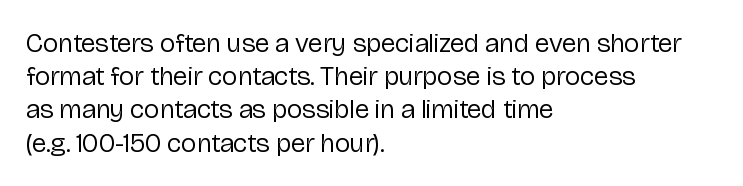
The image shows 27 px text type, upright; set left-aligned, line spacing 1.23x, normal letter spacing, not underlined.
